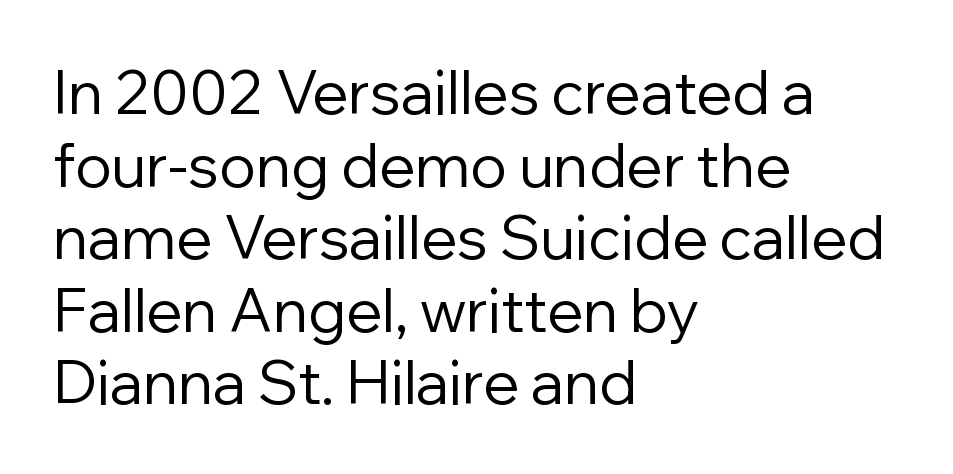
Q: Is the text bold? A: No.
Q: Is the text italic (slanted)? A: No, it is upright.
Q: Is the typeface a serif or a sans-serif typeface? A: Sans-serif.
Q: Is the text underlined? A: No.
Q: How is the paragraph aligned? A: Left-aligned.
Q: Is the spacing between letters normal or unusually wide? A: Normal.
Q: Width (condensed, normal, or wide)? A: Normal.
Q: Stroke contrast? A: Low.
Q: x-height? A: Medium.
Q: Monospaced? A: No.
